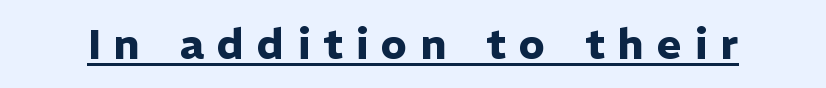
Honestly, the underline is the first thing you notice here. What stands out about the letter spacing? Its width — letters are far apart. Varying glyph widths throughout — classic text-font behaviour. Each letter's strokes conclude bluntly, with no projecting serifs.
